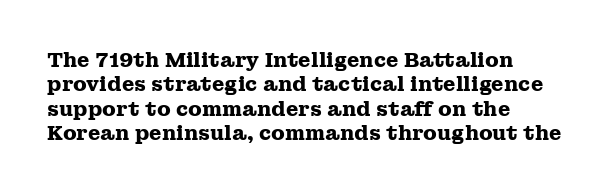
In terms of weight, the rendering is a true, heavy bold. In CSS terms this would be text-align: left. This rendering leaves character spacing at its baseline value. Honestly, there is no underline to notice here at all. The typography opts for an upright posture over an oblique one.
